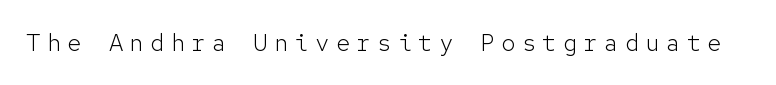
The image shows 24 px text type, upright; set unusually wide letter spacing (+0.26 em), not underlined.
